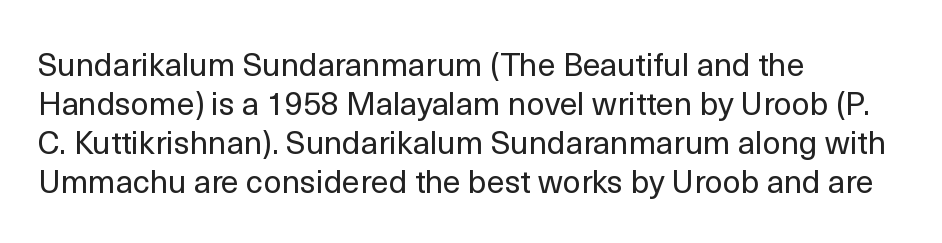
Q: Is the text bold? A: No.
Q: Is the text italic (slanted)? A: No, it is upright.
Q: Is the typeface a serif or a sans-serif typeface? A: Sans-serif.
Q: Is the text underlined? A: No.
Q: How is the paragraph aligned? A: Left-aligned.
Q: Is the spacing between letters normal or unusually wide? A: Normal.
Q: Width (condensed, normal, or wide)? A: Normal.
Q: x-height? A: Medium.
Q: Monospaced? A: No.
